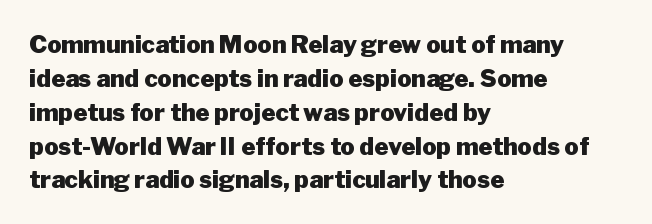
{"italic": "no", "bold": "yes", "underline": "no", "align": "left", "line_spacing": "normal", "line_spacing_ratio": 1.41, "letter_spacing": "normal", "letter_spacing_em": 0.0, "glyph_px": 24}
